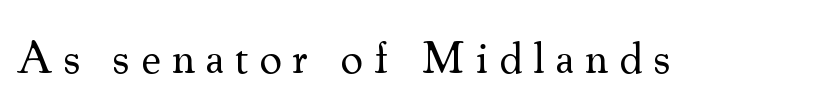
Q: Is the text bold? A: No.
Q: Is the text italic (slanted)? A: No, it is upright.
Q: Is the typeface a serif or a sans-serif typeface? A: Serif.
Q: Is the text underlined? A: No.
Q: Is the spacing between letters normal or unusually wide? A: Unusually wide.
Q: Width (condensed, normal, or wide)? A: Normal.
Q: Stroke contrast? A: Medium.
Q: x-height? A: Small.
Q: Monospaced? A: No.
